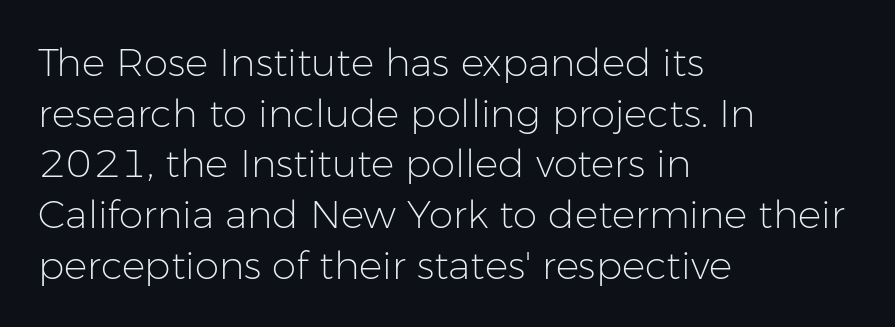
{"serif": "no", "italic": "no", "bold": "no", "weight": "light", "width": "normal", "stroke_contrast": "low", "x_height": "medium", "monospaced": "no", "underline": "no", "align": "left", "line_spacing": "normal", "line_spacing_ratio": 1.3, "letter_spacing": "normal", "letter_spacing_em": 0.0, "glyph_px": 39}
